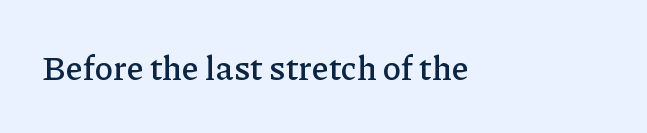
{"serif": "yes", "italic": "no", "width": "normal", "stroke_contrast": "low", "x_height": "medium", "monospaced": "no", "underline": "no", "letter_spacing": "normal", "letter_spacing_em": 0.0, "glyph_px": 34}
